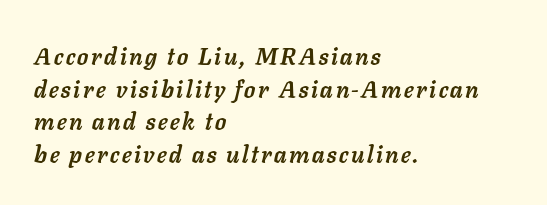
The image shows 24 px bold type, italic (leaning right); set left-aligned, normal line spacing (1.36x), not underlined.
